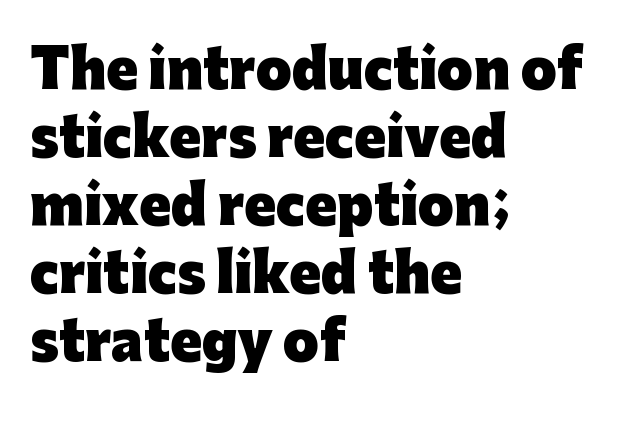
A full-strength bold gives these letters their thick strokes. The letterforms sit shoulder to shoulder at normal distance. You could not count columns in this text — the font is proportionally spaced. These lines are composed in type without serifs. The setting favours the left margin, as ordinary paragraphs usually do.
